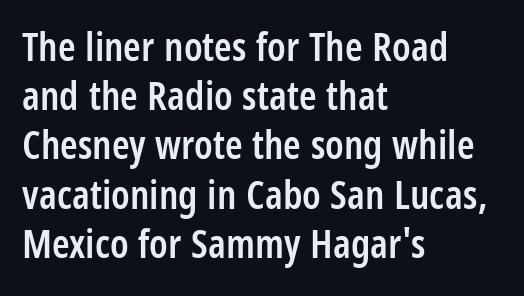
The image shows 40 px semibold, condensed sans-serif type, upright; set left-aligned, line spacing 1.23x, normal letter spacing, not underlined; low stroke contrast and a large x-height.
